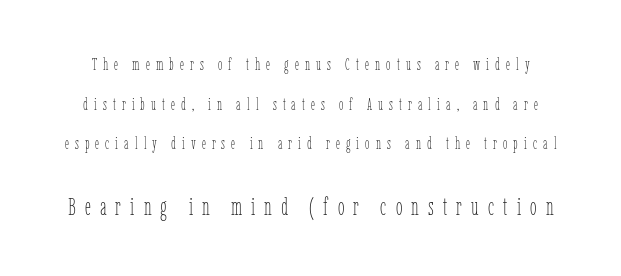
The image shows 24 px text type, upright; set loose line spacing (2.48x), unusually wide letter spacing (+0.38 em), not underlined; the second (bottom) block is 1.5x larger.
